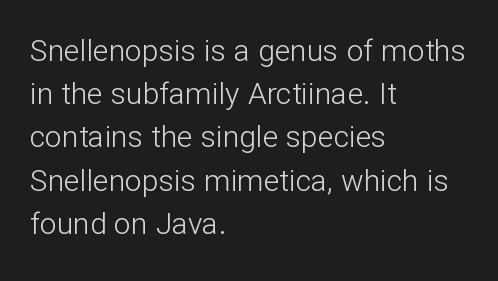
{"serif": "no", "italic": "no", "bold": "no", "weight": "light", "width": "normal", "stroke_contrast": "low", "x_height": "medium", "monospaced": "no", "underline": "no", "align": "left", "line_spacing": "normal", "line_spacing_ratio": 1.44, "letter_spacing": "normal", "letter_spacing_em": 0.0, "glyph_px": 30}
